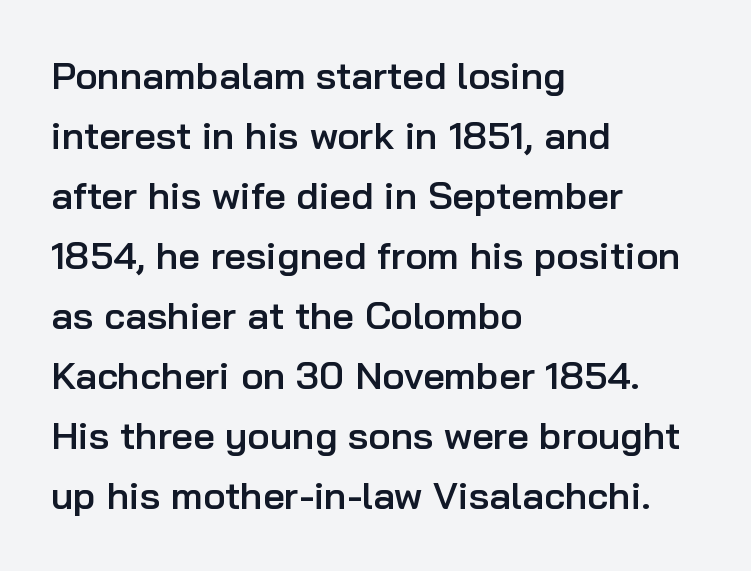
The type sits square on the baseline with zero lean. No word sits above an underline. To sum up the face: it is a sans, with no serifs. Stems and bowls a touch heavier than normal — semibold. Looks like regular typesetting: each glyph gets only the width it needs. The line-height multiplier appears to be the usual default.
